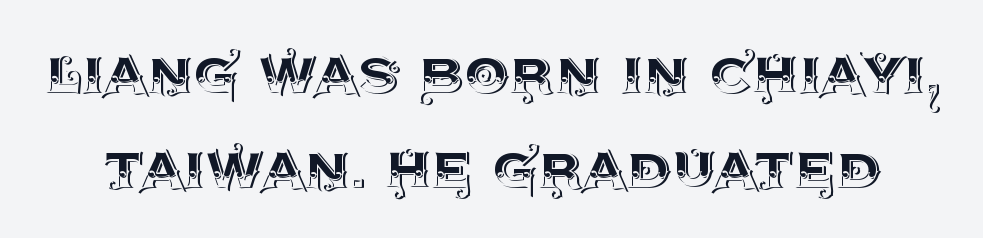
The image shows 71 px text type, upright; set normal line spacing (1.34x), normal letter spacing, not underlined; a large x-height.
